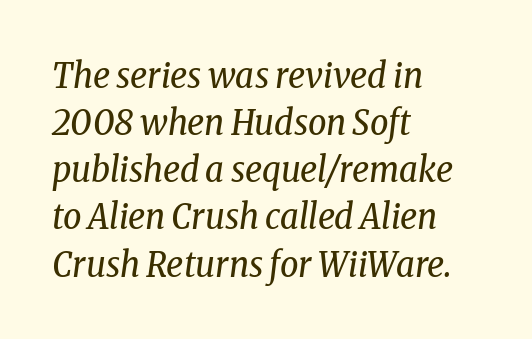
The image shows 36 px regular-weight, condensed serif type, italic (leaning right); set left-aligned, normal line spacing (1.31x), normal letter spacing, not underlined; low stroke contrast and a medium x-height.
